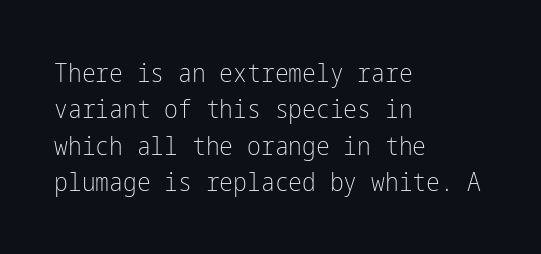
Q: Is the text bold? A: No.
Q: Is the text italic (slanted)? A: No, it is upright.
Q: Is the text underlined? A: No.
Q: How is the paragraph aligned? A: Left-aligned.
Q: Is the spacing between letters normal or unusually wide? A: Normal.
Q: Is the spacing between lines tight, normal or loose? A: Normal.
